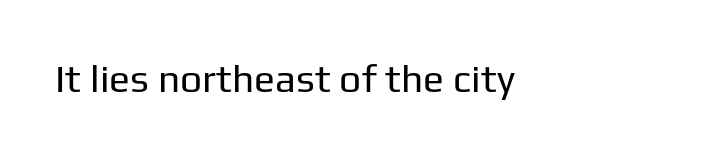
{"serif": "no", "italic": "no", "bold": "no", "weight": "regular", "width": "normal", "stroke_contrast": "low", "x_height": "medium", "monospaced": "no", "underline": "no", "align": "left", "letter_spacing": "normal", "letter_spacing_em": 0.0, "glyph_px": 39}
